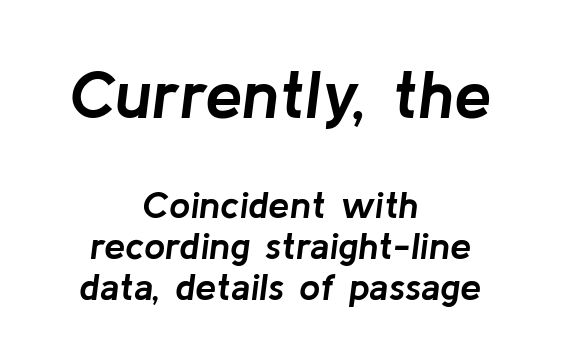
The image shows 67 px semibold type, italic (leaning right); set centered, tight line spacing (1.09x), normal letter spacing, not underlined; the first (top) block is 1.76x larger; low stroke contrast and a medium x-height.
